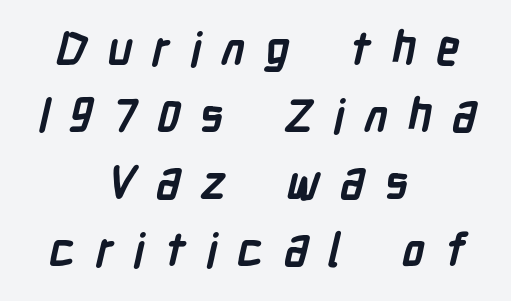
Q: Is the text bold? A: Yes.
Q: Is the typeface a serif or a sans-serif typeface? A: Sans-serif.
Q: Is the text underlined? A: No.
Q: How is the paragraph aligned? A: Centered.
Q: Is the spacing between letters normal or unusually wide? A: Unusually wide.
Q: Is the spacing between lines tight, normal or loose? A: Normal.
Q: Width (condensed, normal, or wide)? A: Condensed.
Q: Stroke contrast? A: Low.
Q: x-height? A: Medium.
Q: Monospaced? A: No.
